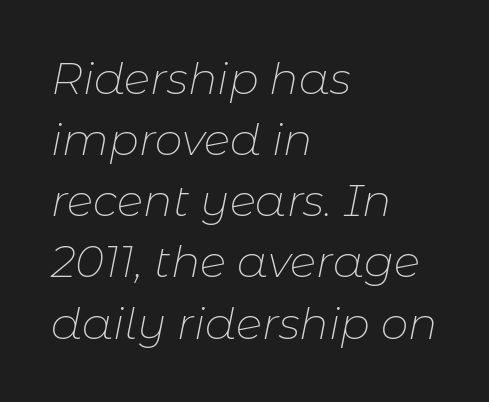
Q: Is the text bold? A: No.
Q: Is the text italic (slanted)? A: Yes, it leans right by about 11 degrees.
Q: Is the text underlined? A: No.
Q: How is the paragraph aligned? A: Left-aligned.
Q: Is the spacing between letters normal or unusually wide? A: Normal.
Q: Is the spacing between lines tight, normal or loose? A: Normal.
Q: Width (condensed, normal, or wide)? A: Normal.
Q: Stroke contrast? A: Low.
Q: x-height? A: Medium.
Q: Monospaced? A: No.
